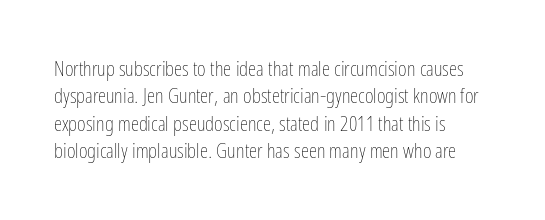
The image shows 21 px text type, upright; set left-aligned, normal line spacing (1.3x), normal letter spacing, not underlined.
